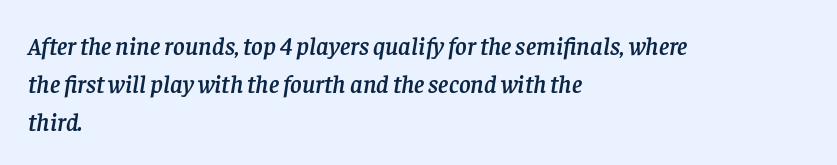
{"italic": "yes", "lean": "right", "slant_degrees": 8, "underline": "no", "align": "left", "line_spacing": "normal", "line_spacing_ratio": 1.52, "letter_spacing": "normal", "letter_spacing_em": 0.0, "glyph_px": 25}
